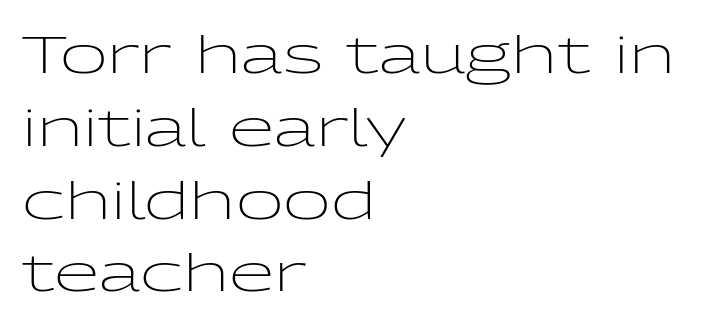
Q: Is the text bold? A: No.
Q: Is the text italic (slanted)? A: No, it is upright.
Q: Is the typeface a serif or a sans-serif typeface? A: Sans-serif.
Q: Is the text underlined? A: No.
Q: How is the paragraph aligned? A: Left-aligned.
Q: Is the spacing between letters normal or unusually wide? A: Normal.
Q: Is the spacing between lines tight, normal or loose? A: Normal.
Q: Width (condensed, normal, or wide)? A: Wide.
Q: Stroke contrast? A: Low.
Q: x-height? A: Medium.
Q: Monospaced? A: No.
